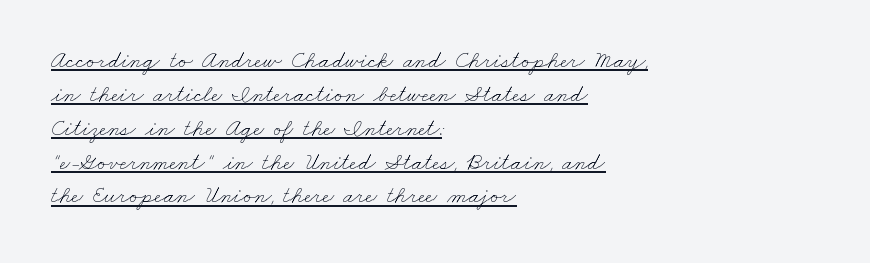
{"bold": "no", "underline": "yes", "align": "left", "line_spacing": "normal", "line_spacing_ratio": 1.41, "letter_spacing": "normal", "letter_spacing_em": 0.0, "glyph_px": 24}
